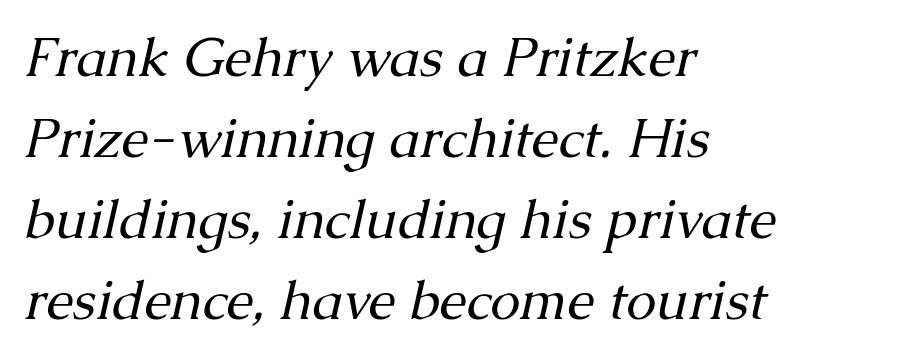
The image shows 54 px regular-weight serif type, italic (leaning right); set left-aligned, normal line spacing (1.5x), normal letter spacing, not underlined; medium stroke contrast and a medium x-height.
